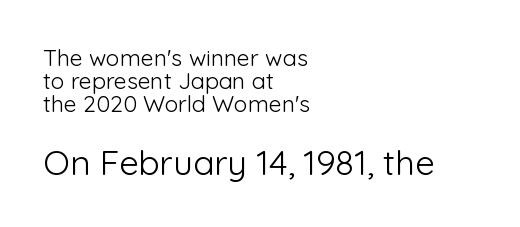
Q: Is the text bold? A: No.
Q: Is the text italic (slanted)? A: No, it is upright.
Q: Is the typeface a serif or a sans-serif typeface? A: Sans-serif.
Q: Is the text underlined? A: No.
Q: How is the paragraph aligned? A: Left-aligned.
Q: Is the spacing between letters normal or unusually wide? A: Normal.
Q: Is the spacing between lines tight, normal or loose? A: Tight.
Q: Which block of text is set in a larger size, the first (top) or the second (bottom)? A: The second (bottom) one.
Q: Width (condensed, normal, or wide)? A: Normal.
Q: Stroke contrast? A: Low.
Q: x-height? A: Medium.
Q: Monospaced? A: No.
